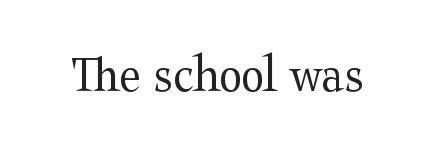
The horizontal fit of the characters is conventional and even. Style check: upright. Note the varied advance widths — an 'i' is clearly narrower than an 'm'. Check the space under the baseline: it is left empty.
